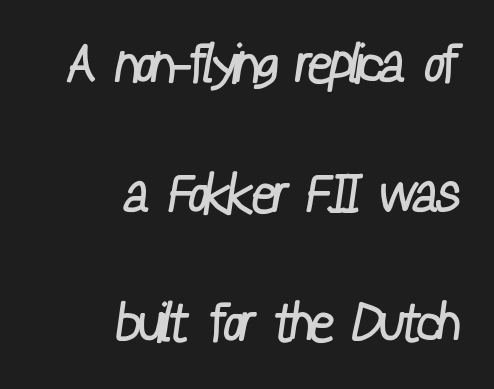
The image shows 54 px regular-weight, condensed sans-serif type; set right-aligned, loose line spacing (2.4x), normal letter spacing, not underlined; low stroke contrast and a medium x-height.
